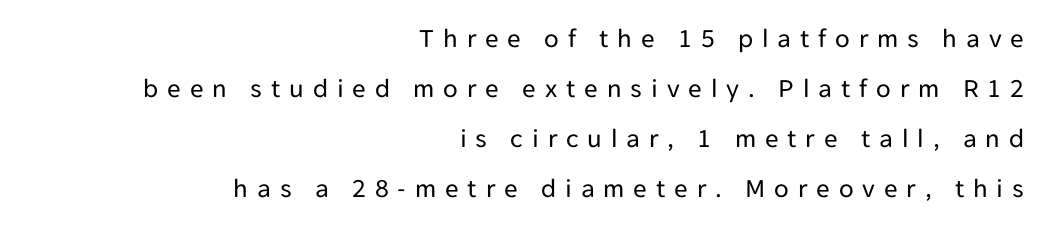
The image shows 27 px text type, upright; set right-aligned, line spacing 1.85x, unusually wide letter spacing (+0.33 em), not underlined.
